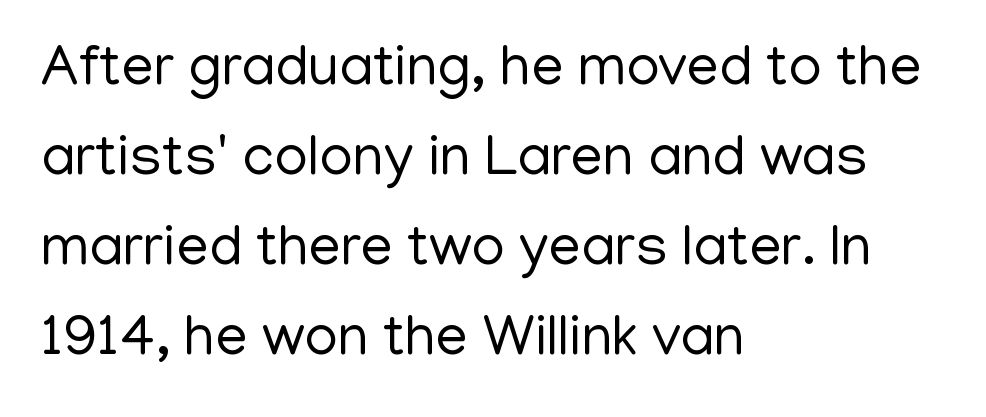
This sample uses a sans-serif face. Characters remain perfectly vertical along every line. Has an underline been added? It has not. Each stroke keeps to a modest, everyday thickness or less.
